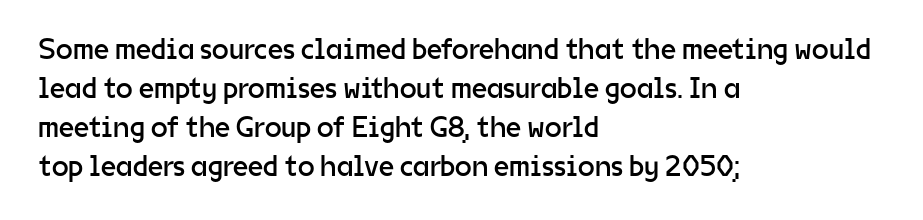
The image shows 30 px regular-weight sans-serif type, upright; set left-aligned, normal line spacing (1.3x), normal letter spacing, not underlined; low stroke contrast and a medium x-height.
